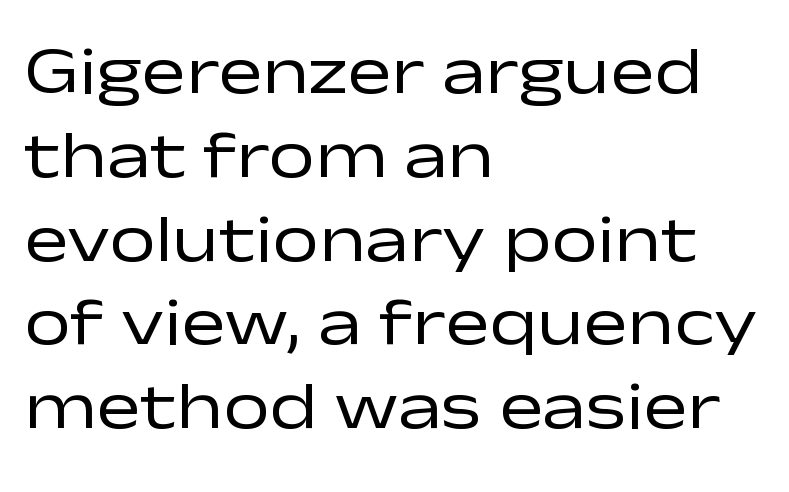
The image shows 66 px regular-weight, wide sans-serif type, upright; set left-aligned, normal line spacing (1.27x), normal letter spacing, not underlined; low stroke contrast and a medium x-height.
